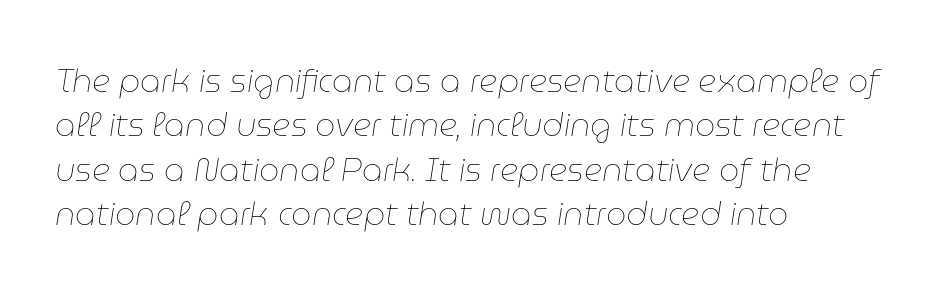
The designer left line spacing at the default. Nothing unusual about the tracking: characters are spaced as the font intends. Does the copy run flush right? No — it runs flush left. Proportional: the letters do not fall into vertical columns.
